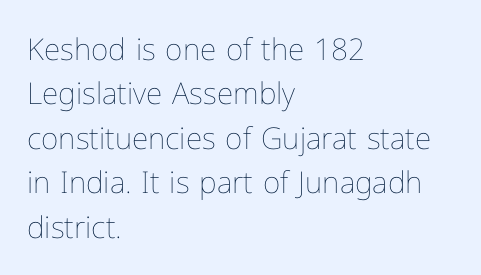
{"italic": "no", "bold": "no", "weight": "thin", "width": "normal", "stroke_contrast": "low", "x_height": "medium", "monospaced": "no", "underline": "no", "align": "left", "line_spacing": "normal", "line_spacing_ratio": 1.48, "letter_spacing": "normal", "letter_spacing_em": 0.0, "glyph_px": 30}
